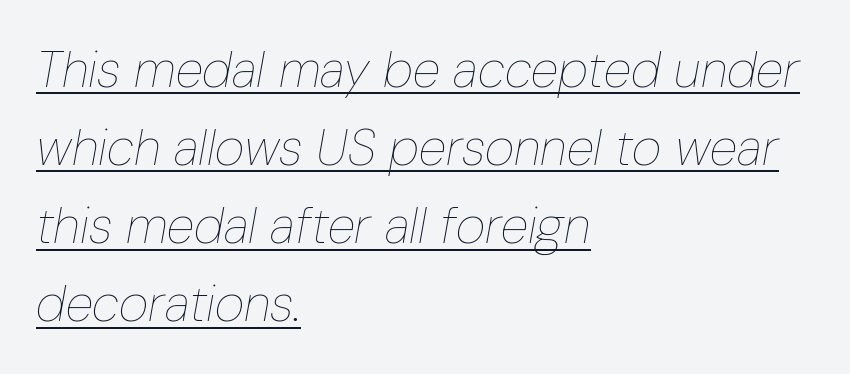
{"italic": "yes", "lean": "right", "slant_degrees": 10, "bold": "no", "weight": "thin", "width": "condensed", "stroke_contrast": "low", "x_height": "medium", "monospaced": "no", "underline": "yes", "align": "left", "line_spacing": "normal", "line_spacing_ratio": 1.53, "letter_spacing": "normal", "letter_spacing_em": 0.0, "glyph_px": 51}
